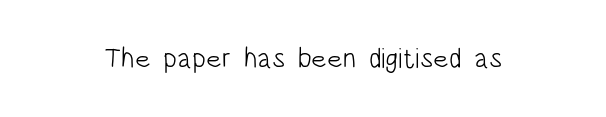
The area under the type is left untouched. The type sits square on the baseline with zero lean. The strokes carry an ordinary text weight at most. Unlike a traditional serif, this face leaves its strokes unadorned. The rendering keeps characters at their native spacing. The face used here is proportionally spaced, like ordinary book or web type.
